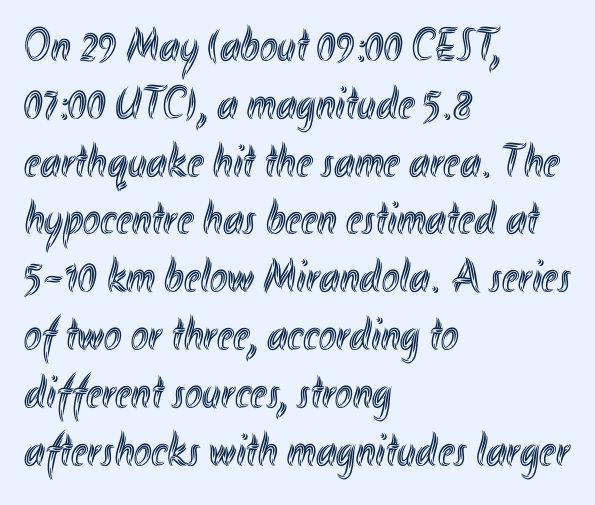
{"width": "condensed", "x_height": "small", "monospaced": "no", "underline": "no", "align": "left", "line_spacing_ratio": 1.23, "letter_spacing": "normal", "letter_spacing_em": 0.0, "glyph_px": 47}
